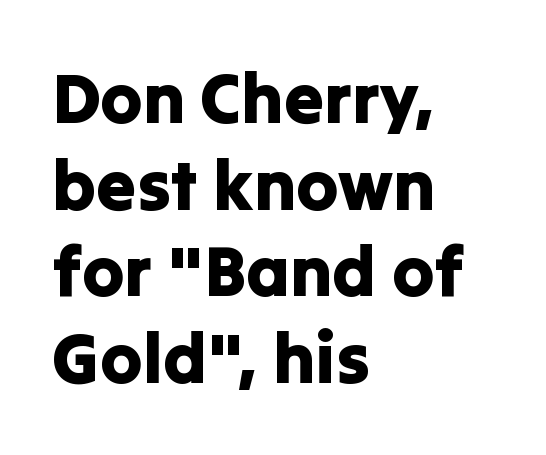
Q: Is the text italic (slanted)? A: No, it is upright.
Q: Is the typeface a serif or a sans-serif typeface? A: Sans-serif.
Q: Is the text underlined? A: No.
Q: How is the paragraph aligned? A: Left-aligned.
Q: Is the spacing between letters normal or unusually wide? A: Normal.
Q: Width (condensed, normal, or wide)? A: Normal.
Q: Stroke contrast? A: Low.
Q: x-height? A: Medium.
Q: Monospaced? A: No.
